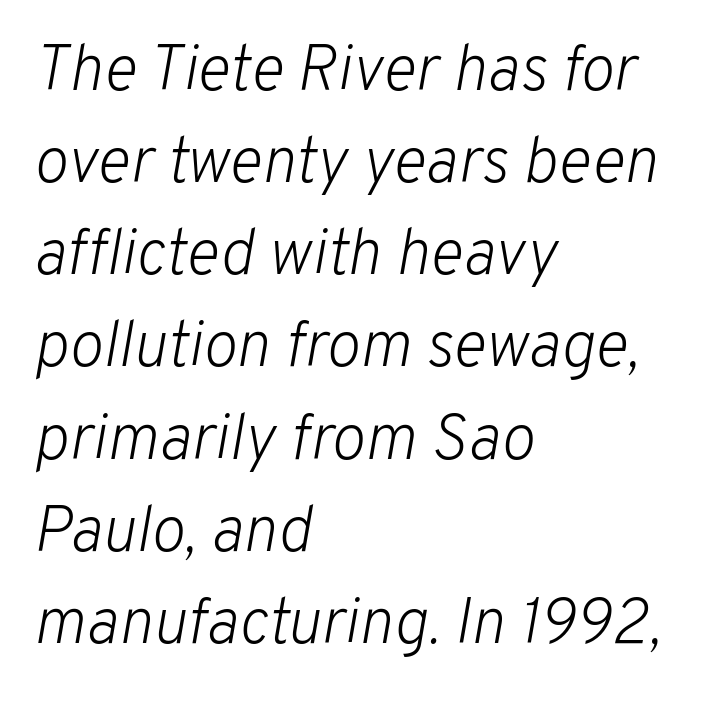
You can tell it's italic because the verticals aren't actually vertical. One-word summary of the alignment: left. The foot of each line stays bare and open. The type is set solid horizontally, with unmodified tracking.
